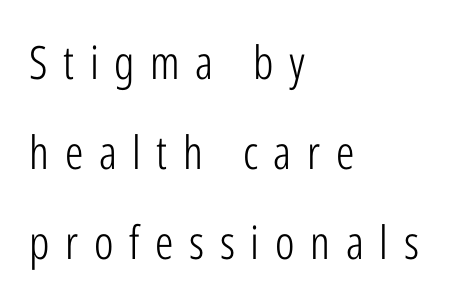
The image shows 46 px light, condensed sans-serif type, upright; set left-aligned, loose line spacing (1.96x), unusually wide letter spacing (+0.34 em), not underlined; low stroke contrast and a medium x-height.
